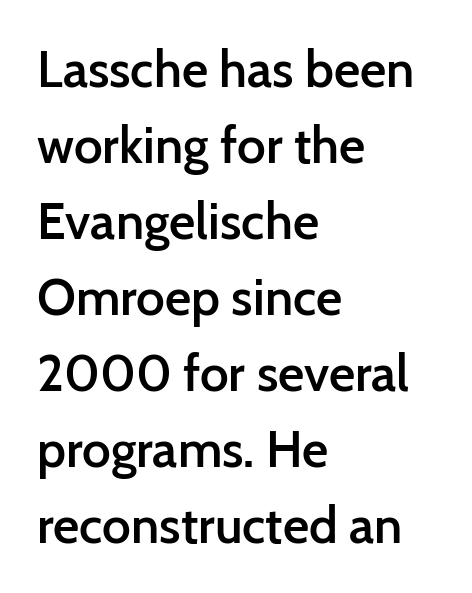
The face used here is a sans, in the tradition of grotesques and geometrics. Glyph-to-glyph distance matches everyday printed text. Quick note: underline off. The paragraph shown leans on its left margin. Summary of weight: moderately heavy, a semibold.
